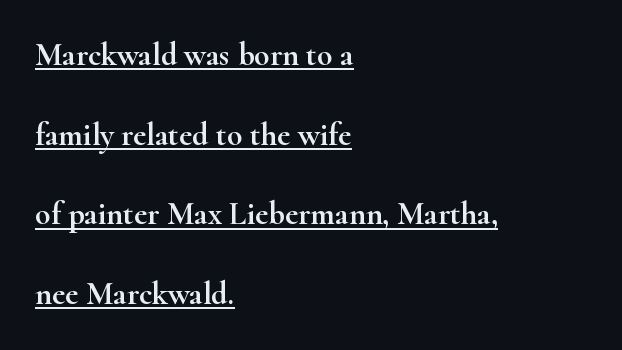
Q: Is the text italic (slanted)? A: No, it is upright.
Q: Is the typeface a serif or a sans-serif typeface? A: Serif.
Q: Is the text underlined? A: Yes.
Q: How is the paragraph aligned? A: Left-aligned.
Q: Is the spacing between letters normal or unusually wide? A: Normal.
Q: Is the spacing between lines tight, normal or loose? A: Loose.
Q: Width (condensed, normal, or wide)? A: Wide.
Q: Stroke contrast? A: High.
Q: x-height? A: Small.
Q: Monospaced? A: No.
